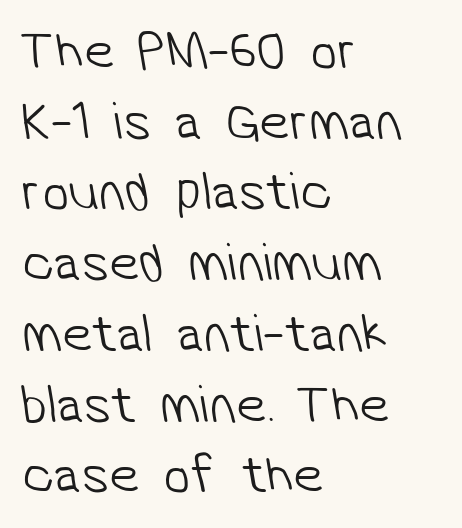
{"serif": "no", "bold": "no", "weight": "light", "width": "normal", "stroke_contrast": "low", "x_height": "medium", "monospaced": "no", "underline": "no", "align": "left", "line_spacing": "normal", "line_spacing_ratio": 1.31, "letter_spacing": "normal", "letter_spacing_em": 0.0, "glyph_px": 54}
